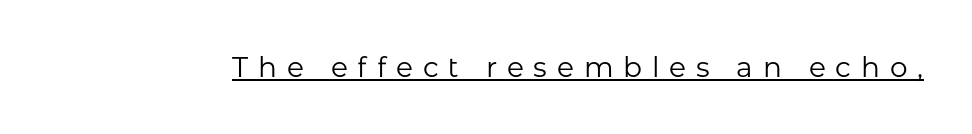
Q: Is the text bold? A: No.
Q: Is the text italic (slanted)? A: No, it is upright.
Q: Is the typeface a serif or a sans-serif typeface? A: Sans-serif.
Q: Is the text underlined? A: Yes.
Q: Is the spacing between letters normal or unusually wide? A: Unusually wide.
Q: Width (condensed, normal, or wide)? A: Normal.
Q: Stroke contrast? A: Low.
Q: x-height? A: Medium.
Q: Monospaced? A: No.
